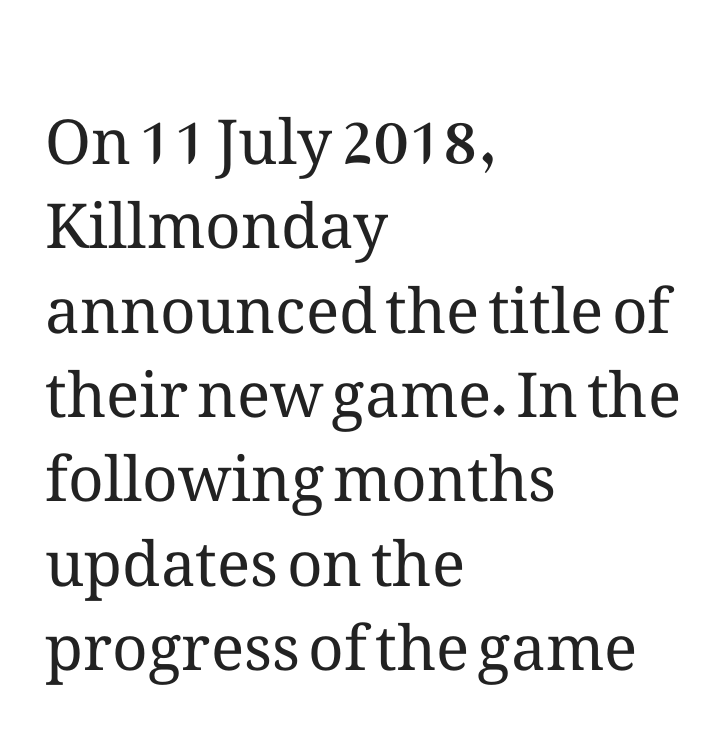
Q: Is the text bold? A: No.
Q: Is the text italic (slanted)? A: No, it is upright.
Q: Is the text underlined? A: No.
Q: How is the paragraph aligned? A: Left-aligned.
Q: Is the spacing between letters normal or unusually wide? A: Normal.
Q: Is the spacing between lines tight, normal or loose? A: Normal.
Q: Width (condensed, normal, or wide)? A: Normal.
Q: Stroke contrast? A: Medium.
Q: x-height? A: Medium.
Q: Monospaced? A: No.
